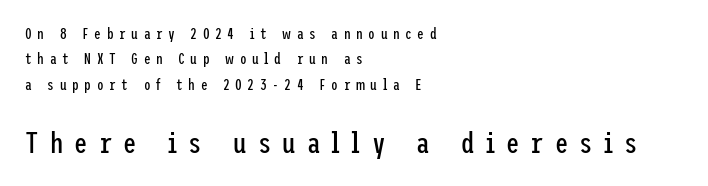
{"serif": "no", "italic": "no", "bold": "no", "weight": "regular", "width": "condensed", "stroke_contrast": "low", "x_height": "medium", "underline": "no", "align": "left", "line_spacing": "normal", "line_spacing_ratio": 1.69, "letter_spacing": "wide", "letter_spacing_em": 0.37, "larger_block": "second", "size_ratio": 2.0, "glyph_px": 30}
